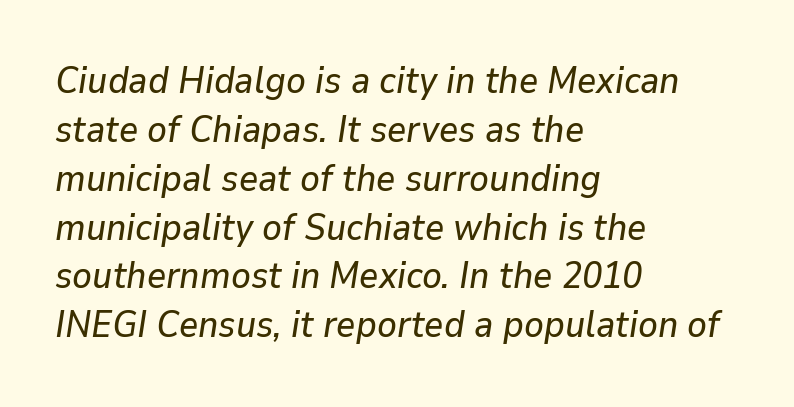
{"italic": "yes", "lean": "right", "slant_degrees": 9, "width": "normal", "stroke_contrast": "low", "x_height": "medium", "monospaced": "no", "underline": "no", "align": "left", "line_spacing": "normal", "line_spacing_ratio": 1.32, "letter_spacing": "normal", "letter_spacing_em": 0.0, "glyph_px": 37}
